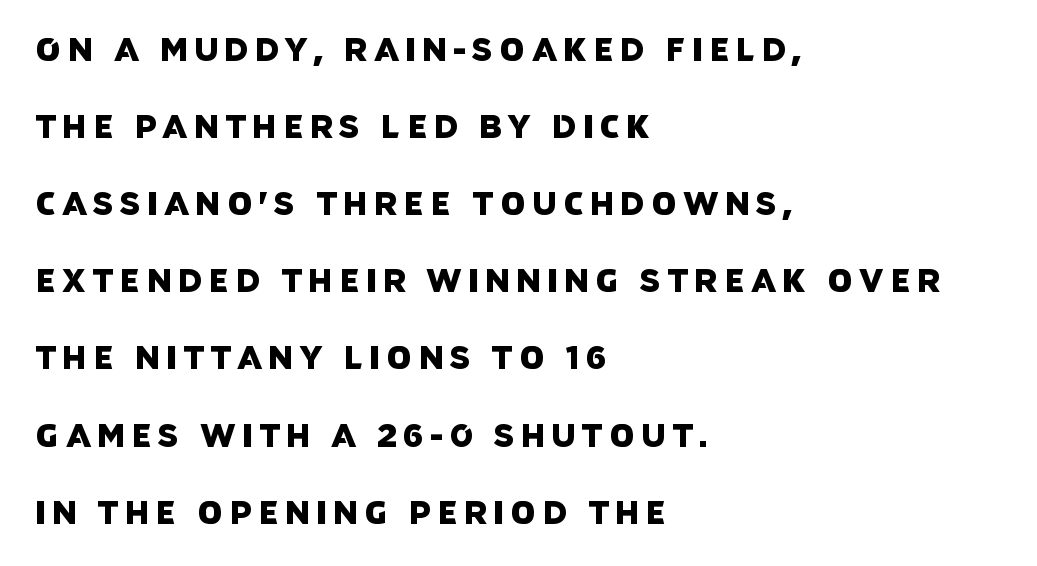
The image shows 32 px sans-serif type; set left-aligned, loose line spacing (2.41x), not underlined; low stroke contrast and a large x-height.
